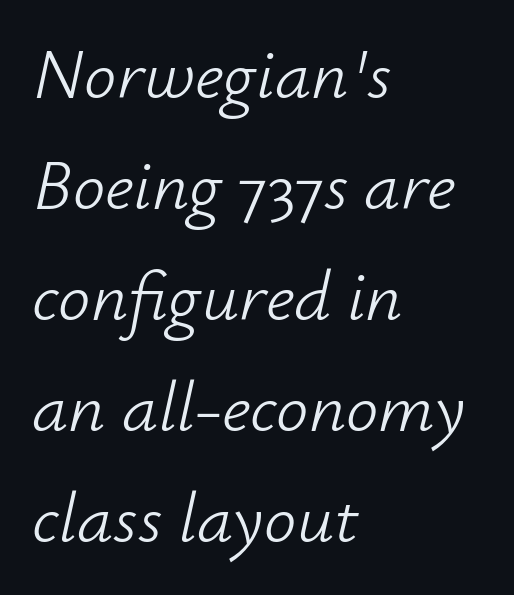
Q: Is the text bold? A: No.
Q: Is the text italic (slanted)? A: Yes, it leans right by about 12 degrees.
Q: Is the text underlined? A: No.
Q: How is the paragraph aligned? A: Left-aligned.
Q: Is the spacing between letters normal or unusually wide? A: Normal.
Q: Is the spacing between lines tight, normal or loose? A: Normal.
Q: Width (condensed, normal, or wide)? A: Normal.
Q: Stroke contrast? A: Low.
Q: x-height? A: Small.
Q: Monospaced? A: No.
